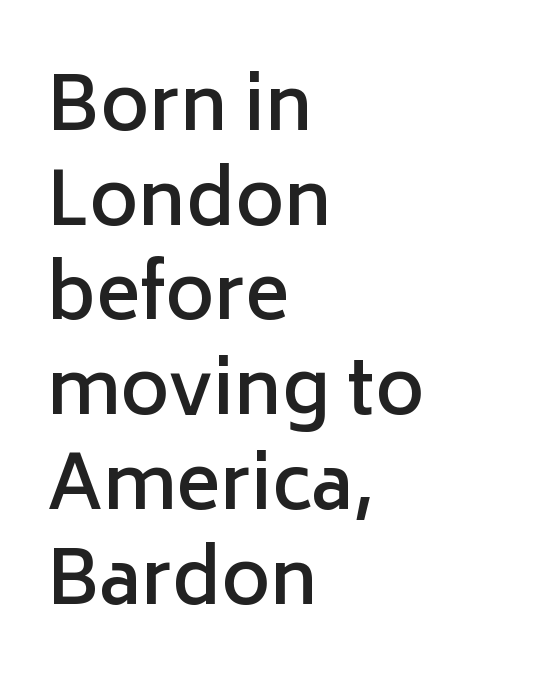
The image shows 74 px semibold sans-serif type, upright; set left-aligned, normal line spacing (1.28x), normal letter spacing, not underlined; low stroke contrast and a medium x-height.
